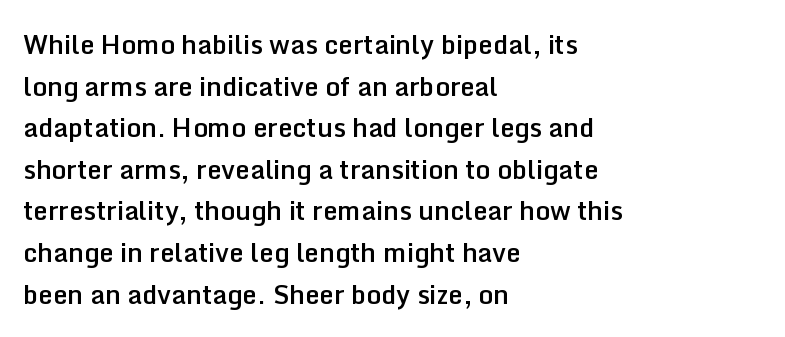
The space between consecutive lines is moderate. All the whitespace from short lines collects on the right. Is there any slant? The stems are plumb. The gaps between neighbouring characters are ordinary and unremarkable. Is the type bold? Partly — it's a semibold, heavier than regular but not fully bold.
